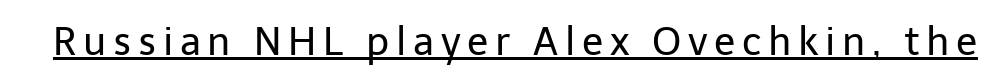
{"serif": "no", "italic": "no", "bold": "no", "weight": "regular", "width": "normal", "stroke_contrast": "low", "x_height": "medium", "monospaced": "no", "underline": "yes", "glyph_px": 39}
